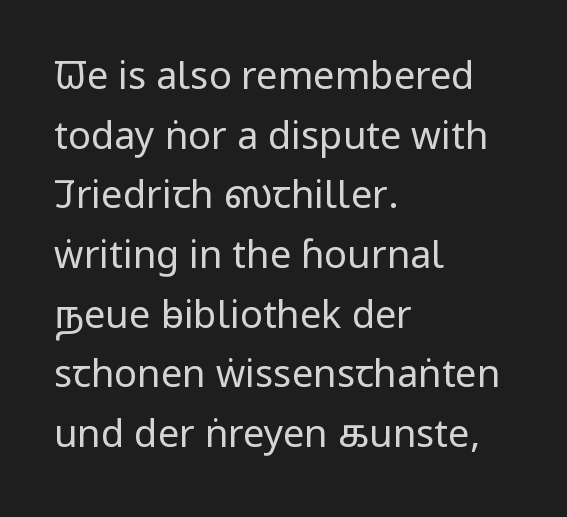
It's the straight-up-and-down kind of type. Characters follow at the spacing the type designer built in. Reading down the column, the eye jumps a familiar distance to each next line. A bare baseline throughout the passage. The font is comparable to plain body text, perhaps lighter.
